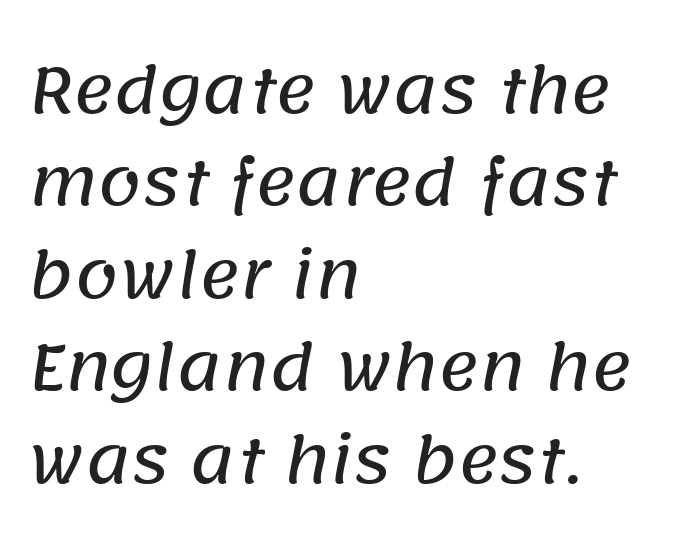
The image shows 62 px sans-serif type; set left-aligned, normal line spacing (1.49x), normal letter spacing, not underlined; low stroke contrast and a large x-height.
